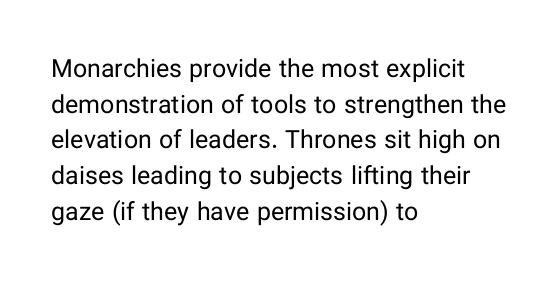
{"italic": "no", "bold": "no", "underline": "no", "align": "left", "line_spacing": "normal", "line_spacing_ratio": 1.43, "letter_spacing": "normal", "letter_spacing_em": 0.0, "glyph_px": 25}
